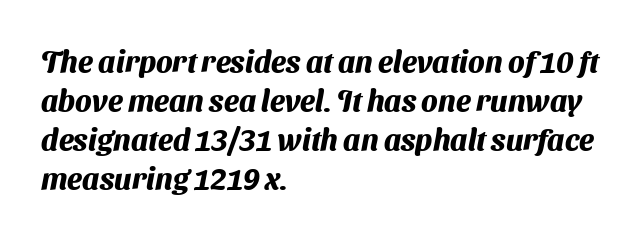
Q: Is the text bold? A: Yes.
Q: Is the typeface a serif or a sans-serif typeface? A: Sans-serif.
Q: Is the text underlined? A: No.
Q: How is the paragraph aligned? A: Left-aligned.
Q: Is the spacing between letters normal or unusually wide? A: Normal.
Q: Is the spacing between lines tight, normal or loose? A: Normal.
Q: Width (condensed, normal, or wide)? A: Normal.
Q: Stroke contrast? A: Medium.
Q: x-height? A: Medium.
Q: Monospaced? A: No.
